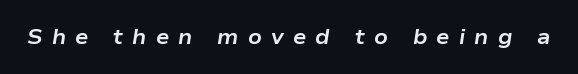
Look at the stroke-to-counter ratio: heavy, a bold. Characters are canted at an angle relative to the baseline's perpendicular. This rendering widens character spacing well past its baseline value. Only glyphs here, with clear space below each row.
